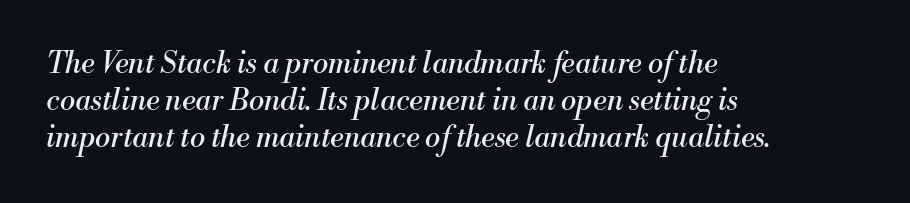
Q: Is the text bold? A: No.
Q: Is the text italic (slanted)? A: Yes, it leans right by about 13 degrees.
Q: Is the typeface a serif or a sans-serif typeface? A: Serif.
Q: Is the text underlined? A: No.
Q: How is the paragraph aligned? A: Left-aligned.
Q: Is the spacing between letters normal or unusually wide? A: Normal.
Q: Is the spacing between lines tight, normal or loose? A: Normal.
Q: Width (condensed, normal, or wide)? A: Normal.
Q: Stroke contrast? A: Medium.
Q: x-height? A: Small.
Q: Monospaced? A: No.
